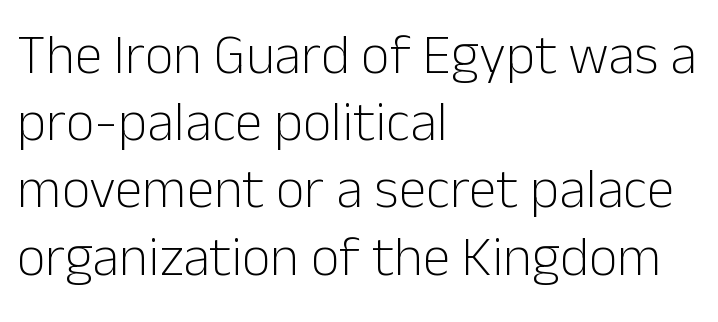
{"serif": "no", "italic": "no", "bold": "no", "weight": "light", "width": "normal", "stroke_contrast": "low", "x_height": "medium", "monospaced": "no", "underline": "no", "align": "left", "line_spacing_ratio": 1.2, "letter_spacing": "normal", "letter_spacing_em": 0.0, "glyph_px": 56}
